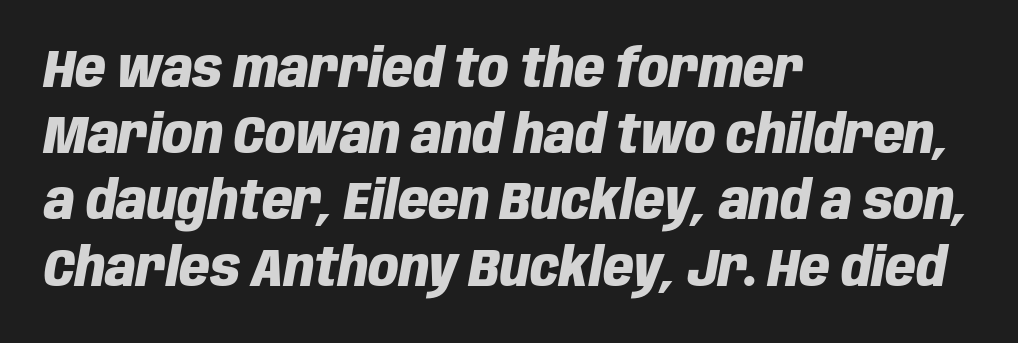
Character widths vary here, with narrow letters taking less room than wide ones. Posture: slanted. The specimen omits any rule beneath the text block's lines. Plenty of ink on the page — the face is bold.
